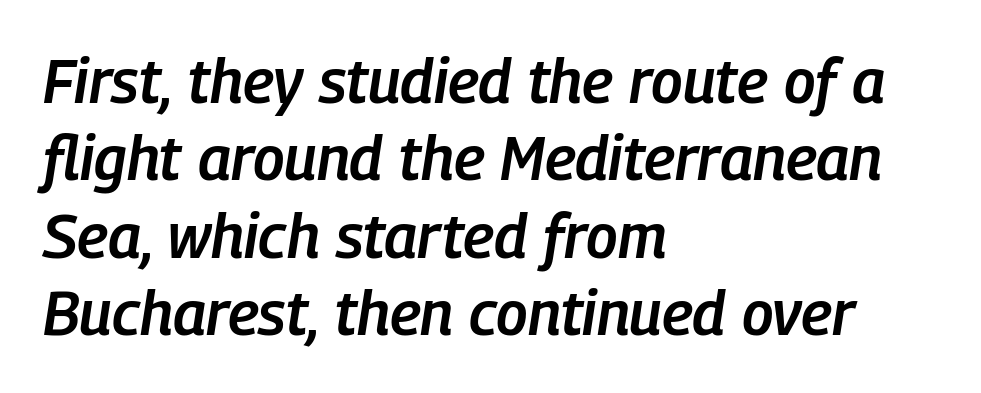
Q: Is the text bold? A: Semi-bold.
Q: Is the text italic (slanted)? A: Yes, it leans right by about 9 degrees.
Q: Is the text underlined? A: No.
Q: How is the paragraph aligned? A: Left-aligned.
Q: Is the spacing between letters normal or unusually wide? A: Normal.
Q: Is the spacing between lines tight, normal or loose? A: Normal.
Q: Width (condensed, normal, or wide)? A: Condensed.
Q: Stroke contrast? A: Low.
Q: x-height? A: Medium.
Q: Monospaced? A: No.
